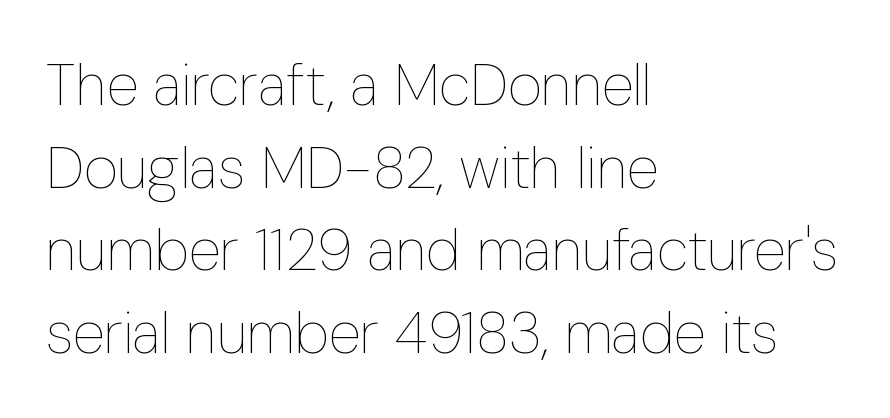
In terms of posture, this sample is upright. Standard letterfit; no display-style spreading of the glyphs. Spacing verdict: proportional, widths tailored to each character. This rendering features lettering with no underline. Horizontal alignment here is leftward, the default for most running prose. Reading down the column, the eye jumps a familiar distance to each next line.
